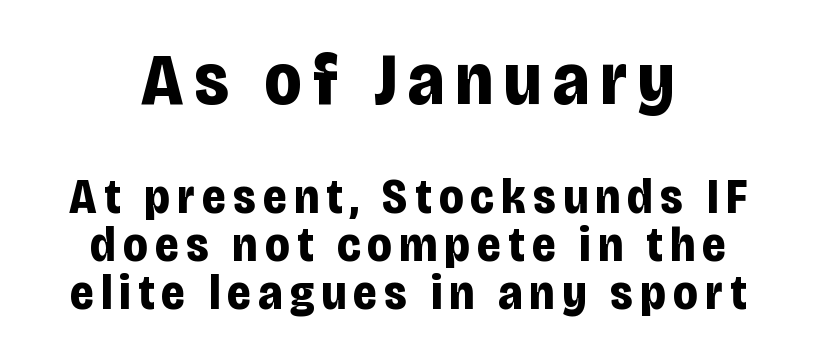
Q: Is the text bold? A: Yes.
Q: Is the text italic (slanted)? A: No, it is upright.
Q: Is the typeface a serif or a sans-serif typeface? A: Sans-serif.
Q: Is the text underlined? A: No.
Q: Is the spacing between lines tight, normal or loose? A: Tight.
Q: Which block of text is set in a larger size, the first (top) or the second (bottom)? A: The first (top) one.
Q: Width (condensed, normal, or wide)? A: Condensed.
Q: Stroke contrast? A: Low.
Q: x-height? A: Large.
Q: Monospaced? A: No.
